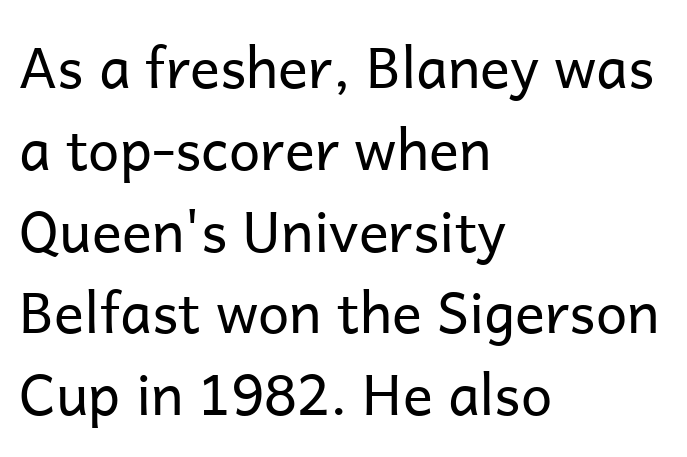
Q: Is the text bold? A: No.
Q: Is the text italic (slanted)? A: No, it is upright.
Q: Is the typeface a serif or a sans-serif typeface? A: Sans-serif.
Q: Is the text underlined? A: No.
Q: How is the paragraph aligned? A: Left-aligned.
Q: Is the spacing between letters normal or unusually wide? A: Normal.
Q: Is the spacing between lines tight, normal or loose? A: Normal.
Q: Width (condensed, normal, or wide)? A: Normal.
Q: Stroke contrast? A: Low.
Q: x-height? A: Medium.
Q: Monospaced? A: No.
